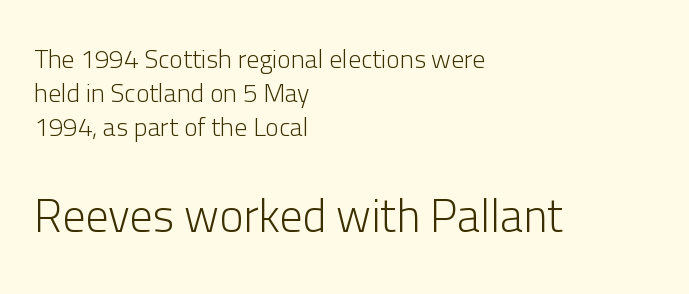
The image shows 46 px light sans-serif type, upright; set left-aligned, normal line spacing (1.3x), normal letter spacing, not underlined; the second (bottom) block is 1.77x larger; low stroke contrast and a medium x-height.
